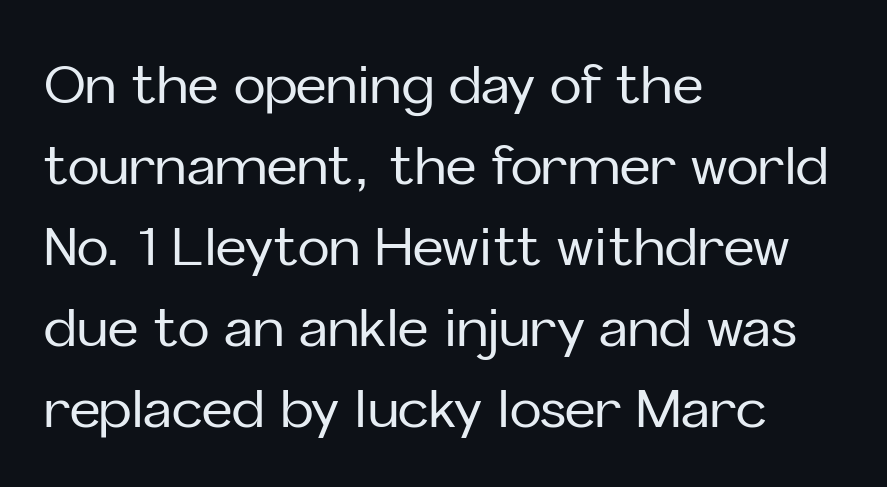
The image shows 53 px sans-serif type, upright; set left-aligned, normal line spacing (1.53x), normal letter spacing, not underlined; low stroke contrast and a medium x-height.
